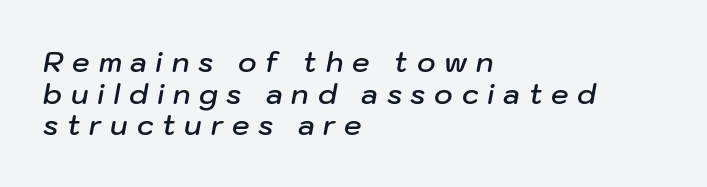
The image shows 28 px semibold type, italic (leaning right); set left-aligned, tight line spacing (1.13x), unusually wide letter spacing (+0.31 em), not underlined; low stroke contrast and a medium x-height.
